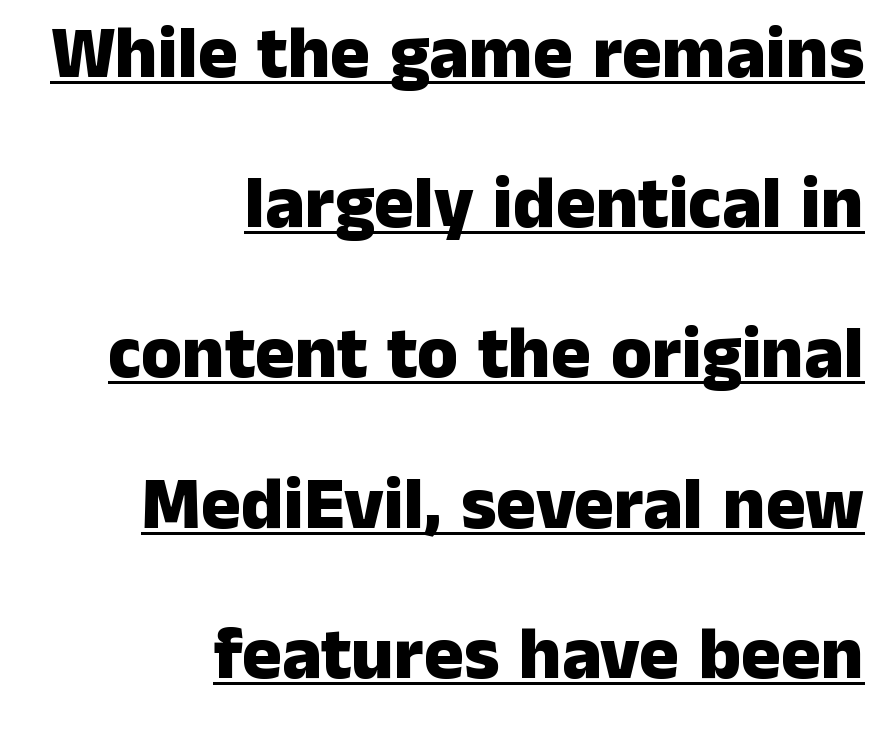
The image shows 74 px heavy sans-serif type, upright; set right-aligned, loose line spacing (2.03x), normal letter spacing, underlined; low stroke contrast and a medium x-height.
